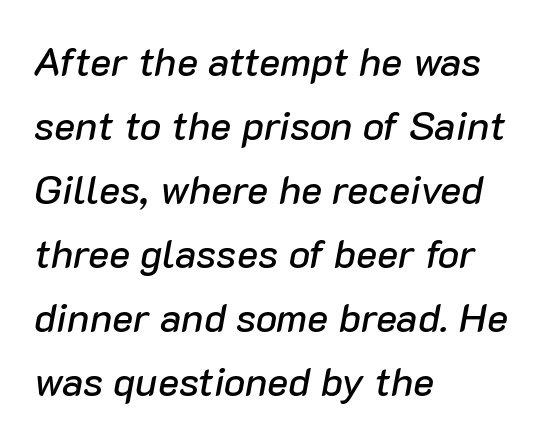
{"italic": "yes", "lean": "right", "slant_degrees": 10, "width": "normal", "stroke_contrast": "low", "x_height": "medium", "monospaced": "no", "underline": "no", "align": "left", "line_spacing": "normal", "line_spacing_ratio": 1.6, "letter_spacing": "normal", "letter_spacing_em": 0.0, "glyph_px": 40}
